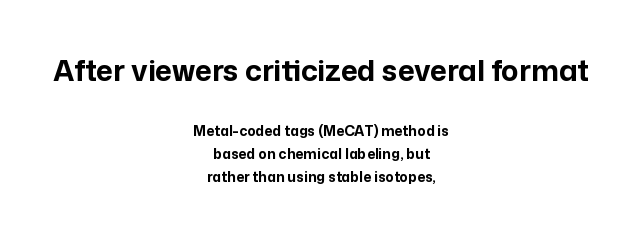
Does the bottom block carry the larger type? No, the top block does. If you folded the block vertically in half, each line would mirror itself in length. The rendering uses natural spacing where letterforms have individual widths. Summary of weight: heavy, a full bold. The axis of the letterforms is exactly vertical. Rule under the text: the space is simply empty.
